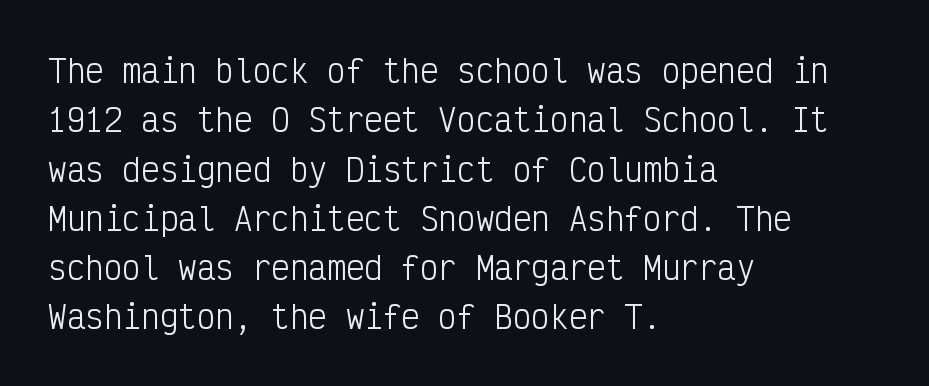
Q: Is the text bold? A: No.
Q: Is the text italic (slanted)? A: No, it is upright.
Q: Is the typeface a serif or a sans-serif typeface? A: Sans-serif.
Q: Is the text underlined? A: No.
Q: How is the paragraph aligned? A: Left-aligned.
Q: Is the spacing between letters normal or unusually wide? A: Normal.
Q: Is the spacing between lines tight, normal or loose? A: Normal.
Q: Width (condensed, normal, or wide)? A: Condensed.
Q: Stroke contrast? A: Low.
Q: x-height? A: Medium.
Q: Monospaced? A: Yes.
